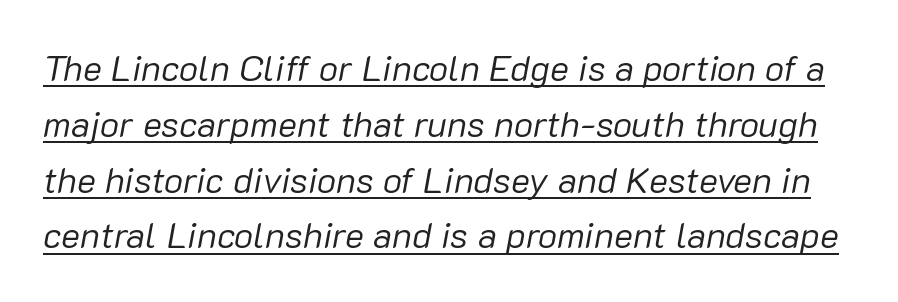
The image shows 36 px regular-weight type, italic (leaning right); set normal line spacing (1.55x), normal letter spacing, underlined; low stroke contrast and a medium x-height.
